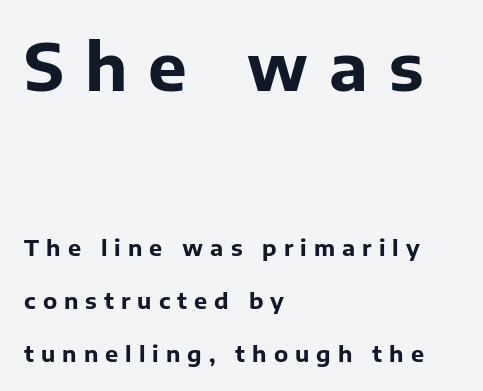
Type style note: lacks serifs. Upright lettering throughout. Is this a fixed-width face? No — the glyphs have proportional, varying widths. The text block is weighted toward the left margin, trailing off unevenly rightward. A student would notice the top passage is typeset larger than what follows.
